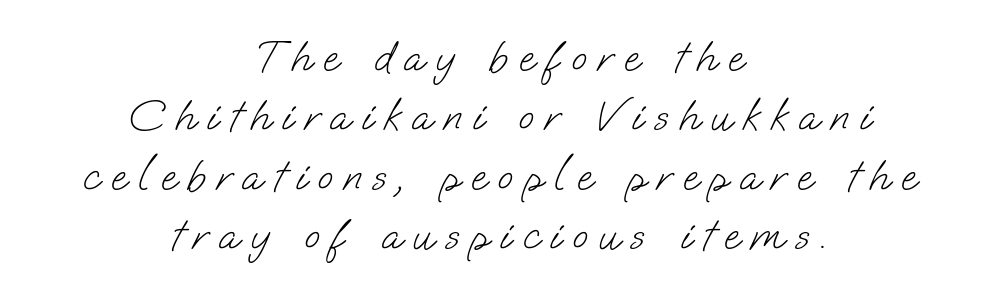
The letters carry no serifs — their stems end cleanly without finishing strokes. Here the designer chose a conventional face with non-uniform glyph widths. The text block is weighted toward neither margin, spreading evenly from the middle. The glyphs are unaccompanied by any horizontal stroke below them.
